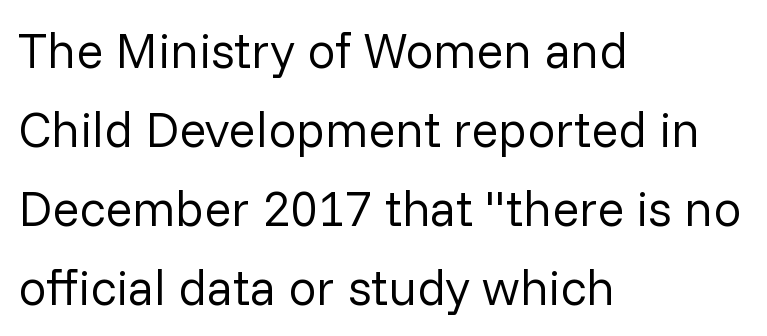
Q: Is the text bold? A: No.
Q: Is the text italic (slanted)? A: No, it is upright.
Q: Is the typeface a serif or a sans-serif typeface? A: Sans-serif.
Q: Is the text underlined? A: No.
Q: How is the paragraph aligned? A: Left-aligned.
Q: Is the spacing between letters normal or unusually wide? A: Normal.
Q: Is the spacing between lines tight, normal or loose? A: Normal.
Q: Width (condensed, normal, or wide)? A: Normal.
Q: Stroke contrast? A: Low.
Q: x-height? A: Medium.
Q: Monospaced? A: No.
